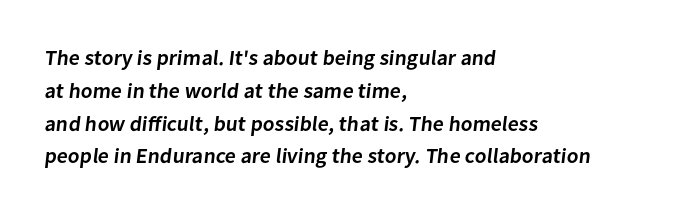
The rows are spaced the way most documents space them. The lines in this sample share a left origin and differ only in where they stop. The face used here is rendered with its standard letterfit. Any mark beneath the type? The region is blank. How heavy is the stroke? Medium-heavy — a semibold, shy of bold.
